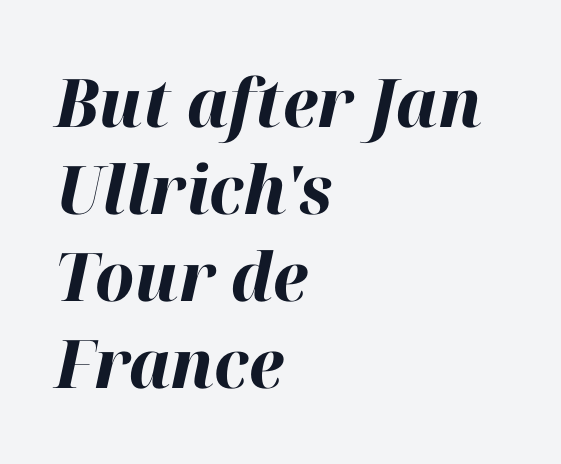
The image shows 67 px bold type, italic (leaning right); set left-aligned, normal line spacing (1.3x), normal letter spacing, not underlined; high stroke contrast and a medium x-height.
